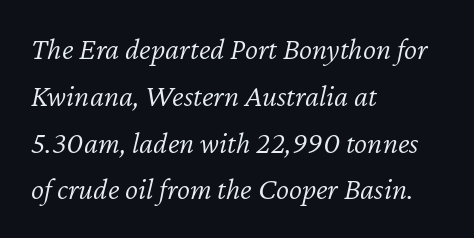
Q: Is the text bold? A: No.
Q: Is the text italic (slanted)? A: Yes, it leans right by about 12 degrees.
Q: Is the text underlined? A: No.
Q: How is the paragraph aligned? A: Left-aligned.
Q: Is the spacing between letters normal or unusually wide? A: Normal.
Q: Is the spacing between lines tight, normal or loose? A: Normal.
Q: Width (condensed, normal, or wide)? A: Normal.
Q: Stroke contrast? A: Low.
Q: x-height? A: Medium.
Q: Monospaced? A: No.
